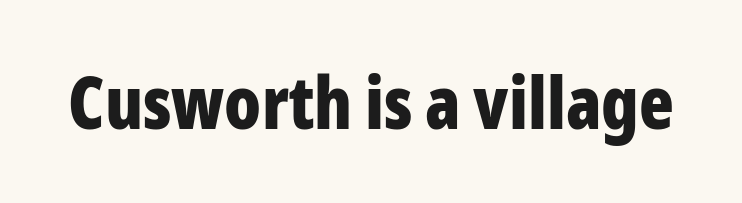
{"serif": "no", "italic": "no", "bold": "yes", "weight": "bold", "width": "condensed", "stroke_contrast": "low", "x_height": "medium", "monospaced": "no", "underline": "no", "letter_spacing": "normal", "letter_spacing_em": 0.0, "glyph_px": 72}
